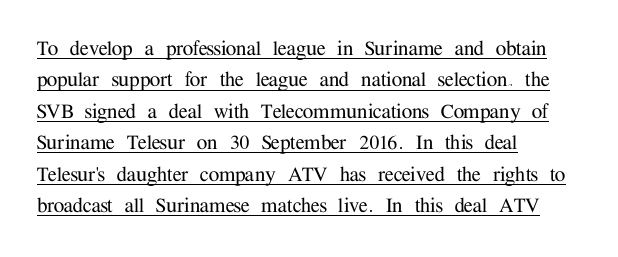
Q: Is the text italic (slanted)? A: No, it is upright.
Q: Is the text underlined? A: Yes.
Q: How is the paragraph aligned? A: Left-aligned.
Q: Is the spacing between letters normal or unusually wide? A: Normal.
Q: Is the spacing between lines tight, normal or loose? A: Normal.
